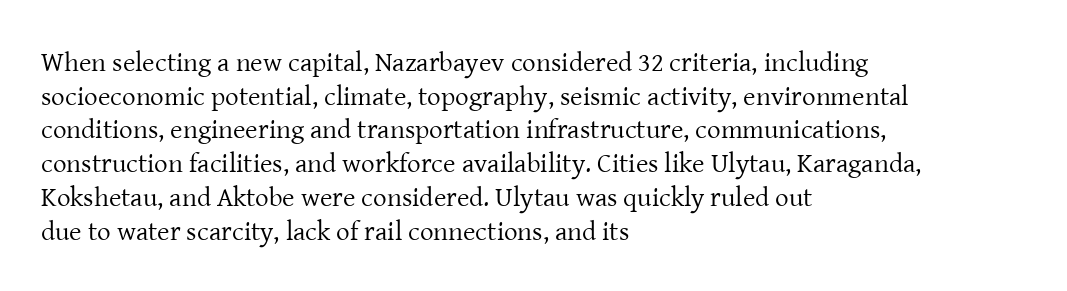
{"italic": "no", "bold": "no", "underline": "no", "align": "left", "line_spacing": "normal", "line_spacing_ratio": 1.25, "letter_spacing": "normal", "letter_spacing_em": 0.0, "glyph_px": 27}
